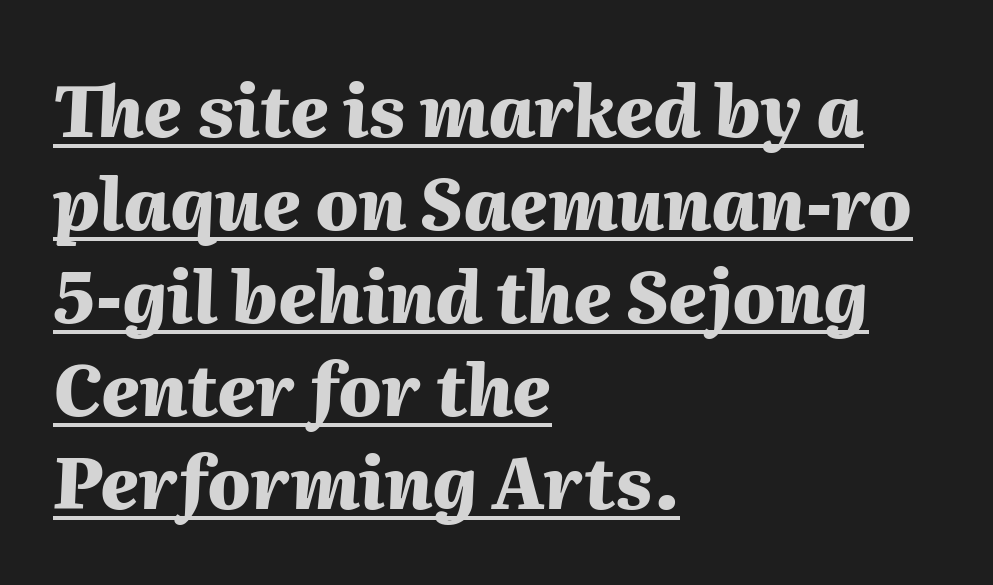
{"italic": "yes", "lean": "right", "slant_degrees": 2, "bold": "yes", "weight": "heavy", "width": "normal", "stroke_contrast": "medium", "x_height": "medium", "monospaced": "no", "underline": "yes", "align": "left", "line_spacing": "normal", "line_spacing_ratio": 1.31, "letter_spacing": "normal", "letter_spacing_em": 0.0, "glyph_px": 71}
